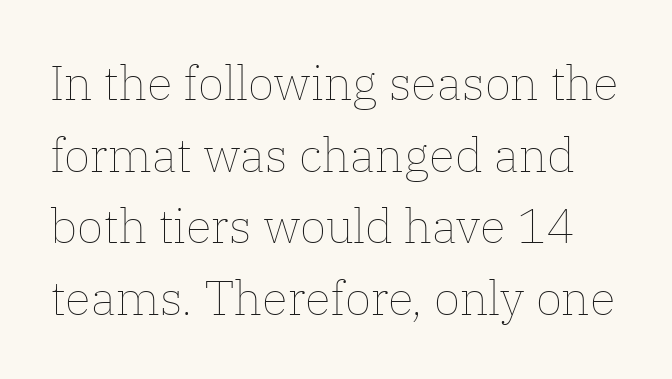
Unmarked baselines from the first word to the last. The letters sit at their default tracking, neither squeezed nor spread. Note the varied advance widths — an 'i' is clearly narrower than an 'm'. The characters are drawn with everyday or finer stroke widths. The letters stand straight up with perfectly vertical stems. Regarding leading, the lines here are spaced in the standard way.
